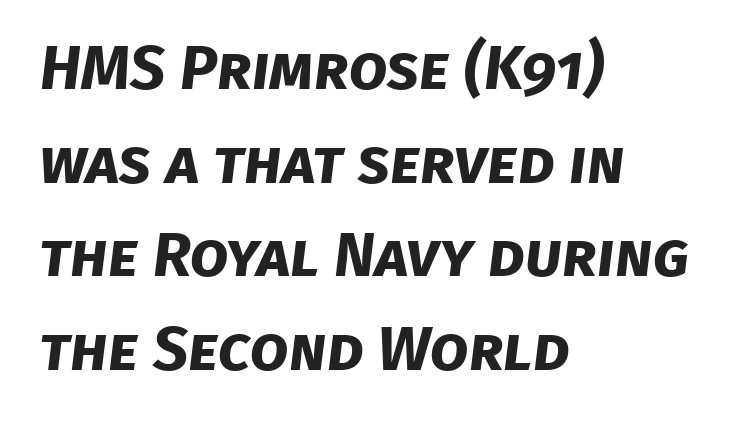
Q: Is the text bold? A: Yes.
Q: Is the typeface a serif or a sans-serif typeface? A: Sans-serif.
Q: Is the text underlined? A: No.
Q: How is the paragraph aligned? A: Left-aligned.
Q: Is the spacing between letters normal or unusually wide? A: Normal.
Q: Is the spacing between lines tight, normal or loose? A: Normal.
Q: Width (condensed, normal, or wide)? A: Normal.
Q: Stroke contrast? A: Low.
Q: x-height? A: Large.
Q: Monospaced? A: No.
